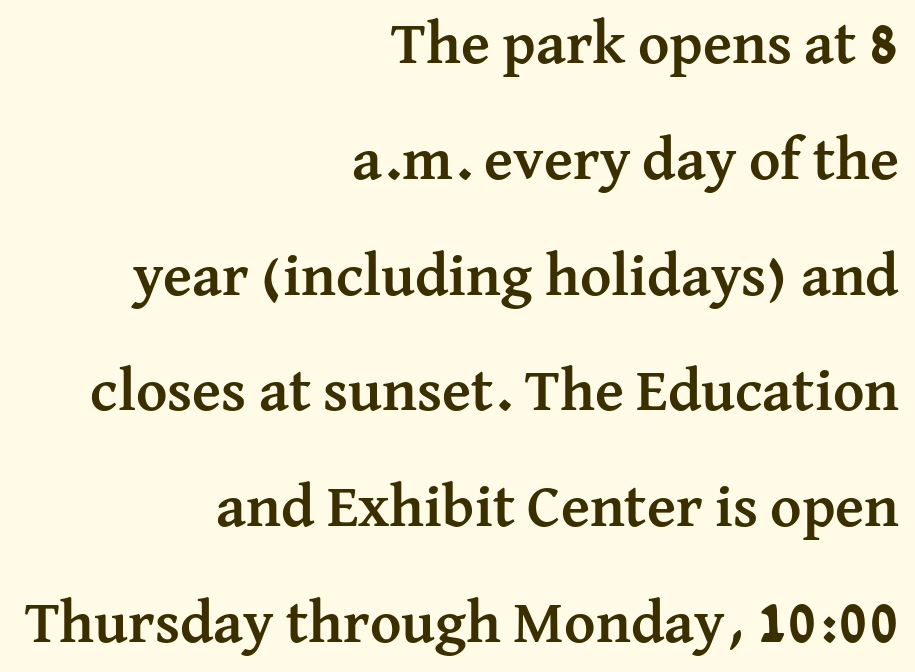
Ascenders rise straight up at ninety degrees. Plain, unruled lines of type. The letters carry serifs — small finishing strokes at the ends of their stems. Default kerning and tracking; the words read as compact shapes.
